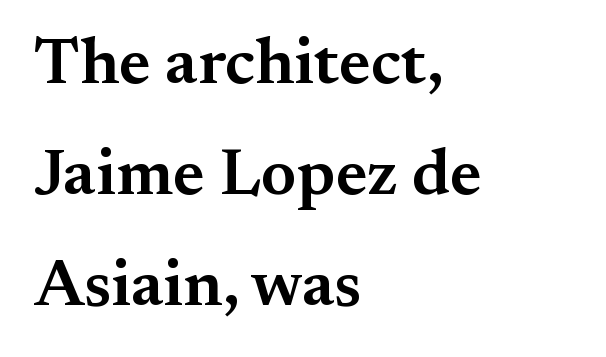
Q: Is the text bold? A: Semi-bold.
Q: Is the text italic (slanted)? A: No, it is upright.
Q: Is the typeface a serif or a sans-serif typeface? A: Serif.
Q: Is the text underlined? A: No.
Q: How is the paragraph aligned? A: Left-aligned.
Q: Is the spacing between letters normal or unusually wide? A: Normal.
Q: Is the spacing between lines tight, normal or loose? A: Normal.
Q: Width (condensed, normal, or wide)? A: Normal.
Q: Stroke contrast? A: Medium.
Q: x-height? A: Small.
Q: Monospaced? A: No.
